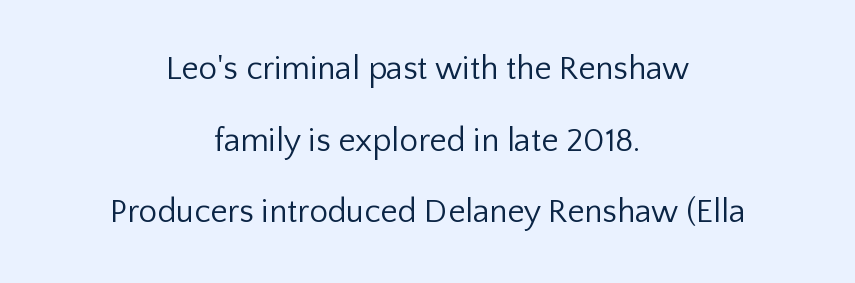
{"serif": "no", "italic": "no", "bold": "no", "weight": "regular", "width": "normal", "stroke_contrast": "low", "x_height": "medium", "monospaced": "no", "underline": "no", "align": "center", "line_spacing": "loose", "line_spacing_ratio": 2.17, "letter_spacing": "normal", "letter_spacing_em": 0.0, "glyph_px": 33}
